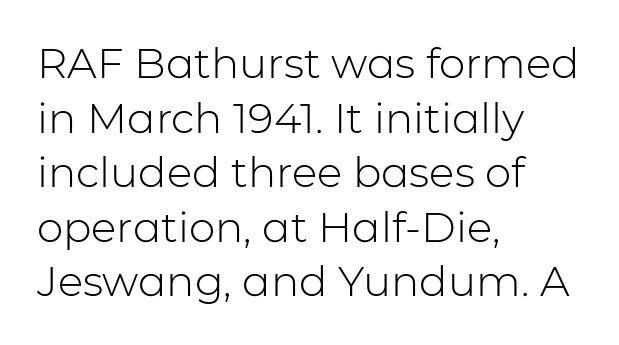
The image shows 42 px light sans-serif type, upright; set left-aligned, normal line spacing (1.3x), normal letter spacing, not underlined; low stroke contrast and a medium x-height.
